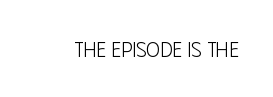
{"italic": "no", "bold": "no", "underline": "no", "letter_spacing": "normal", "letter_spacing_em": 0.0, "glyph_px": 21}
